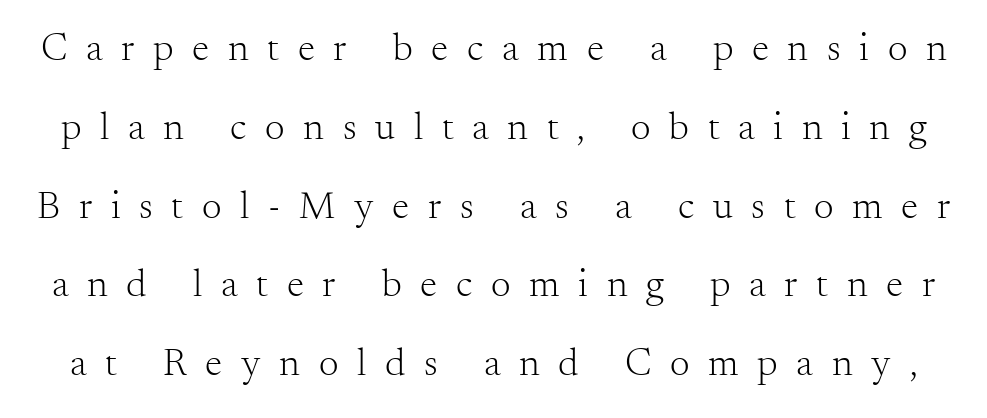
{"serif": "yes", "italic": "no", "bold": "no", "weight": "light", "width": "normal", "stroke_contrast": "medium", "x_height": "small", "monospaced": "no", "underline": "no", "line_spacing": "loose", "line_spacing_ratio": 2.02, "letter_spacing": "wide", "letter_spacing_em": 0.48, "glyph_px": 39}
